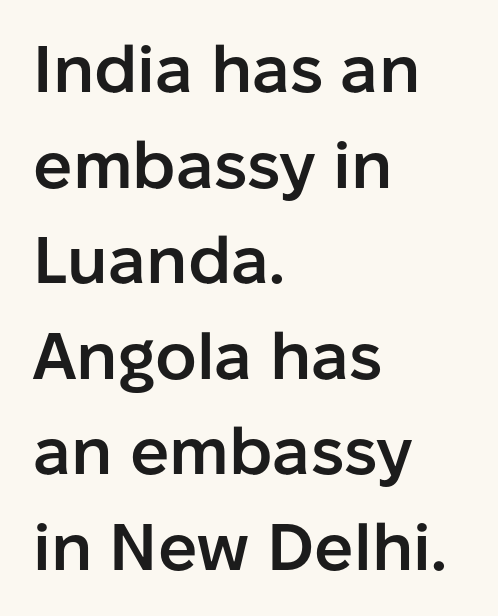
{"serif": "no", "italic": "no", "bold": "semi", "weight": "semibold", "width": "normal", "stroke_contrast": "low", "x_height": "medium", "monospaced": "no", "underline": "no", "align": "left", "line_spacing": "normal", "line_spacing_ratio": 1.47, "letter_spacing": "normal", "letter_spacing_em": 0.0, "glyph_px": 65}
